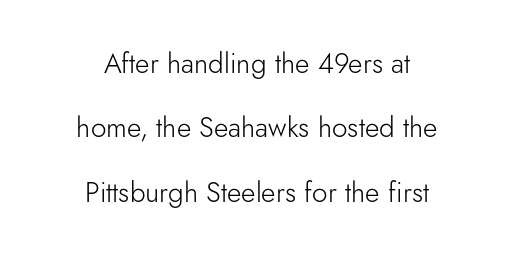
The image shows 28 px light sans-serif type, upright; set centered, loose line spacing (2.3x), normal letter spacing, not underlined; low stroke contrast and a small x-height.
